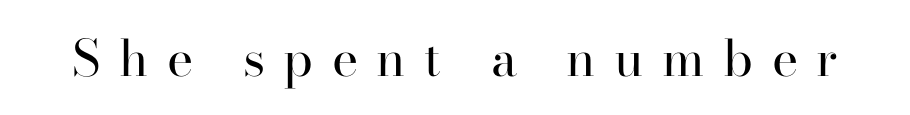
Q: Is the text bold? A: No.
Q: Is the text italic (slanted)? A: No, it is upright.
Q: Is the typeface a serif or a sans-serif typeface? A: Serif.
Q: Is the text underlined? A: No.
Q: Is the spacing between letters normal or unusually wide? A: Unusually wide.
Q: Width (condensed, normal, or wide)? A: Normal.
Q: Stroke contrast? A: High.
Q: x-height? A: Small.
Q: Monospaced? A: No.
